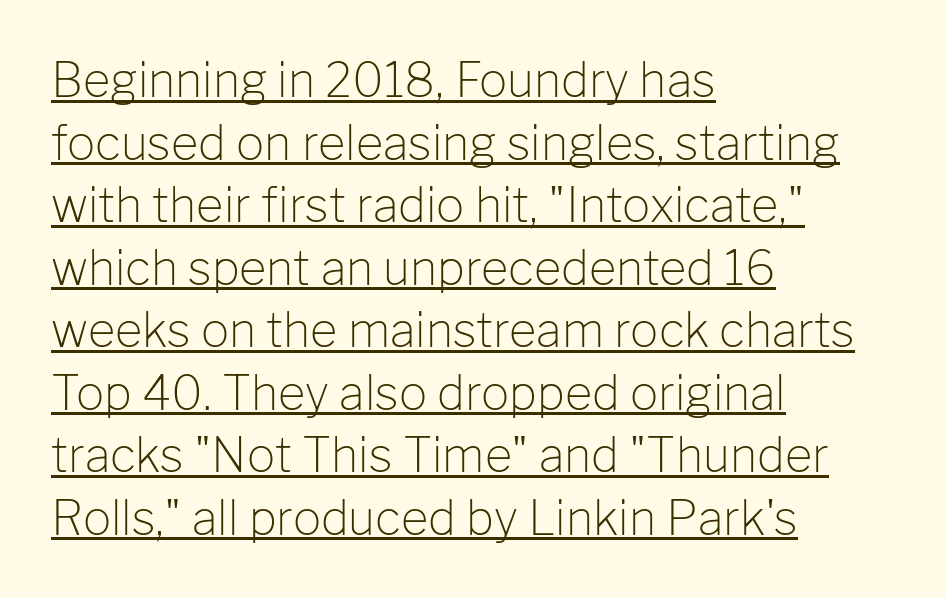
Q: Is the text bold? A: No.
Q: Is the text italic (slanted)? A: No, it is upright.
Q: Is the typeface a serif or a sans-serif typeface? A: Sans-serif.
Q: Is the text underlined? A: Yes.
Q: How is the paragraph aligned? A: Left-aligned.
Q: Is the spacing between letters normal or unusually wide? A: Normal.
Q: Is the spacing between lines tight, normal or loose? A: Normal.
Q: Width (condensed, normal, or wide)? A: Normal.
Q: Stroke contrast? A: Low.
Q: x-height? A: Medium.
Q: Monospaced? A: No.
